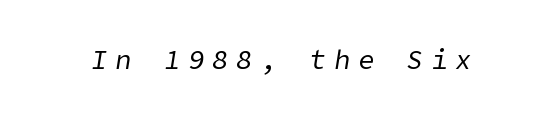
Q: Is the text bold? A: No.
Q: Is the text italic (slanted)? A: Yes, it leans right by about 9 degrees.
Q: Is the text underlined? A: No.
Q: Is the spacing between letters normal or unusually wide? A: Unusually wide.
